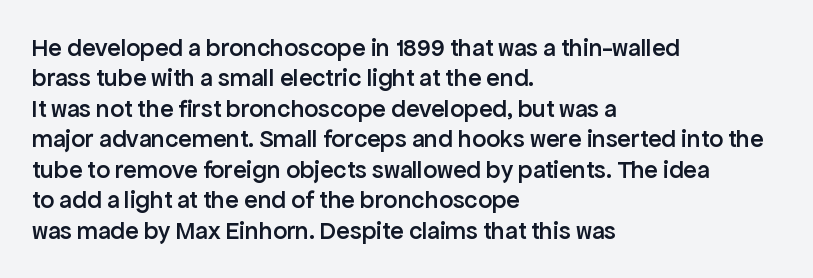
The image shows 25 px text type, upright; set left-aligned, line spacing 1.22x, normal letter spacing, not underlined.
